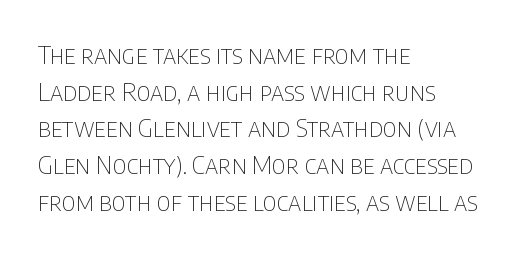
{"italic": "no", "bold": "no", "underline": "no", "align": "left", "line_spacing": "normal", "line_spacing_ratio": 1.47, "letter_spacing": "normal", "letter_spacing_em": 0.0, "glyph_px": 25}
